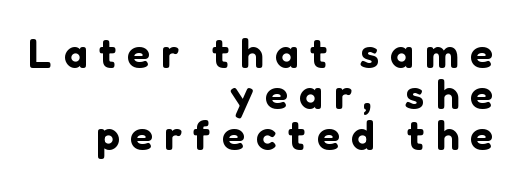
The image shows 42 px sans-serif type, upright; set right-aligned, tight line spacing (0.98x), unusually wide letter spacing (+0.27 em), not underlined; low stroke contrast and a medium x-height.
